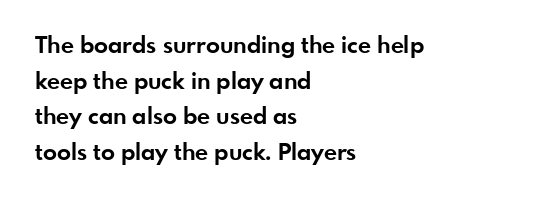
Is the block centered? No — it sits flush against the left margin. A full-strength bold gives these letters their thick strokes. The zone under the glyphs is completely vacant. This sample uses an upright cut, with every glyph sitting square on the baseline. The passage shown has conventional tracking throughout. The line-height multiplier appears to be the usual default.
